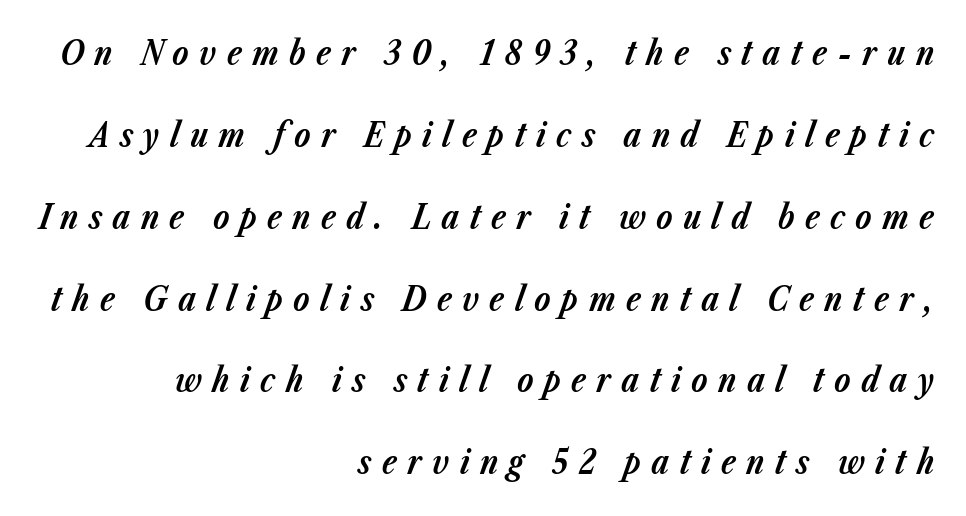
Q: Is the text bold? A: Yes.
Q: Is the text italic (slanted)? A: Yes, it leans right by about 23 degrees.
Q: Is the text underlined? A: No.
Q: How is the paragraph aligned? A: Right-aligned.
Q: Is the spacing between letters normal or unusually wide? A: Unusually wide.
Q: Is the spacing between lines tight, normal or loose? A: Loose.
Q: Width (condensed, normal, or wide)? A: Normal.
Q: Stroke contrast? A: Low.
Q: x-height? A: Medium.
Q: Monospaced? A: No.
